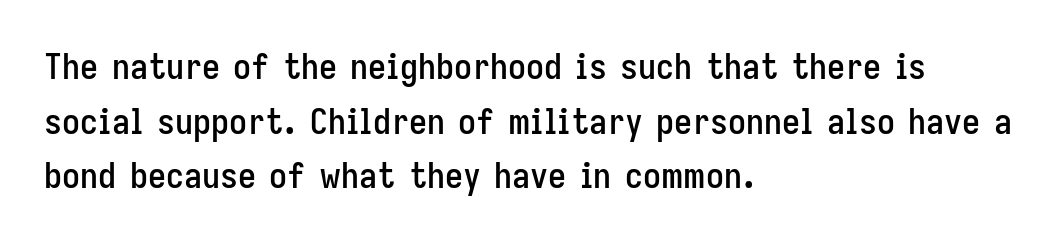
One-word summary of the alignment: left. Compared with typical paragraphs, the rows here are spaced about the same. In terms of letterform style, serifs are entirely absent. The letters sit at their default tracking, neither squeezed nor spread. Note the varied advance widths — an 'i' is clearly narrower than an 'm'.
